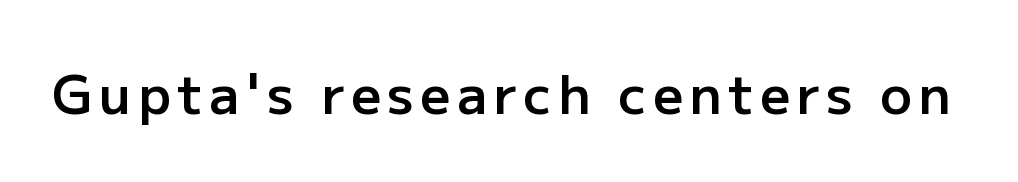
Q: Is the text bold? A: Semi-bold.
Q: Is the text italic (slanted)? A: No, it is upright.
Q: Is the typeface a serif or a sans-serif typeface? A: Sans-serif.
Q: Is the text underlined? A: No.
Q: Width (condensed, normal, or wide)? A: Normal.
Q: Stroke contrast? A: Low.
Q: x-height? A: Medium.
Q: Monospaced? A: No.
